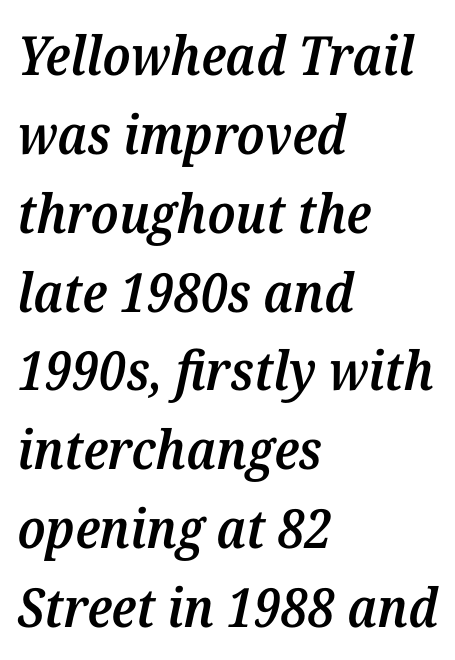
The image shows 54 px semibold serif type, italic (leaning right); set left-aligned, normal line spacing (1.46x), normal letter spacing, not underlined; medium stroke contrast and a medium x-height.
